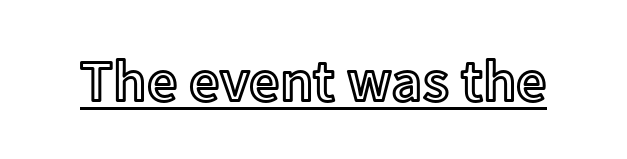
The image shows 60 px text type, upright; set normal letter spacing, underlined; a medium x-height.
